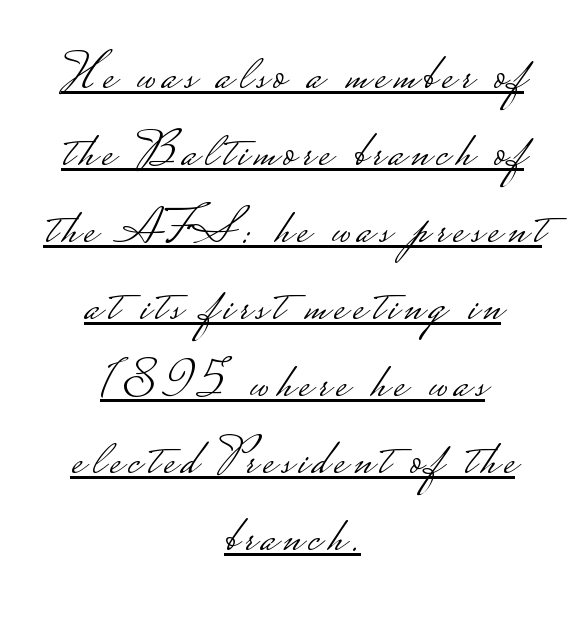
Compared with a flush-left layout, this one balances lines on the center instead. You can see a thin bar hugging the bottom of the glyphs. Here the designer chose a conventional face with non-uniform glyph widths. If you measured baseline to baseline, you'd find a middling distance. The characters are drawn with everyday or finer stroke widths.
